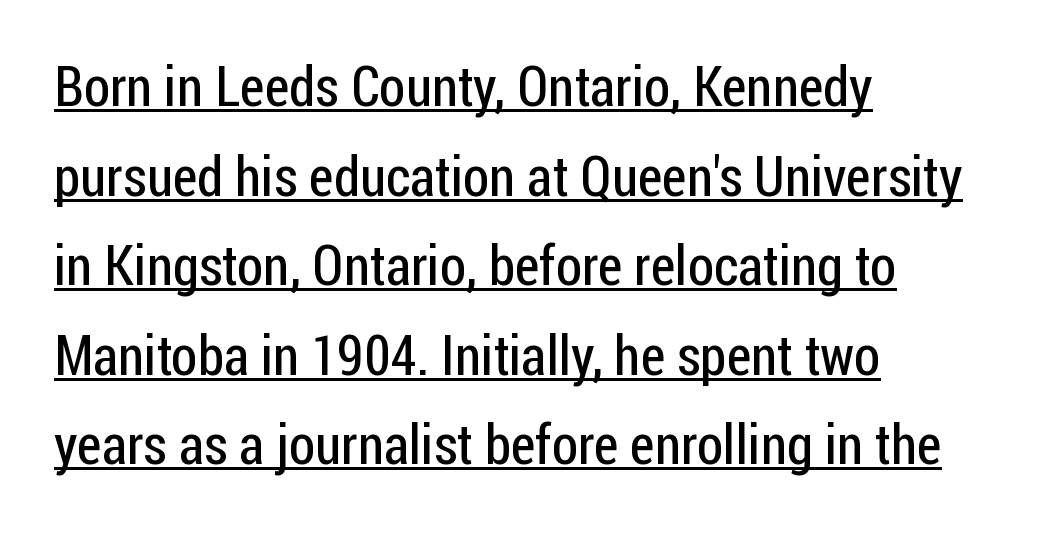
{"serif": "no", "italic": "no", "bold": "no", "weight": "regular", "width": "condensed", "stroke_contrast": "low", "x_height": "medium", "monospaced": "no", "underline": "yes", "align": "left", "line_spacing": "normal", "line_spacing_ratio": 1.6, "letter_spacing": "normal", "letter_spacing_em": 0.0, "glyph_px": 56}
